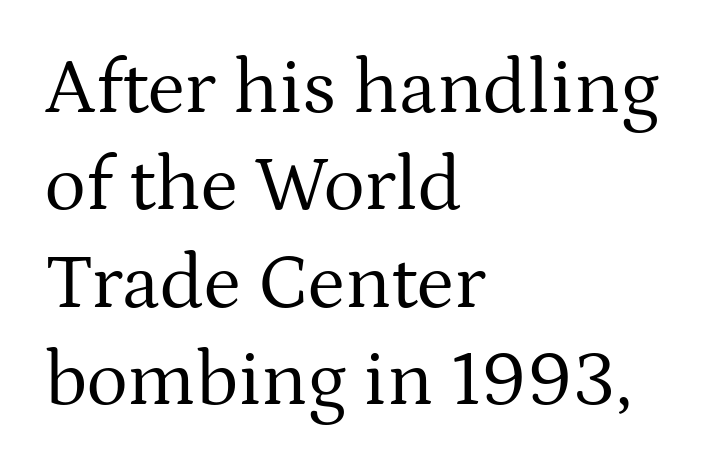
{"serif": "yes", "italic": "no", "bold": "no", "weight": "regular", "width": "normal", "stroke_contrast": "medium", "x_height": "medium", "monospaced": "no", "underline": "no", "align": "left", "line_spacing": "normal", "line_spacing_ratio": 1.25, "letter_spacing": "normal", "letter_spacing_em": 0.0, "glyph_px": 78}
